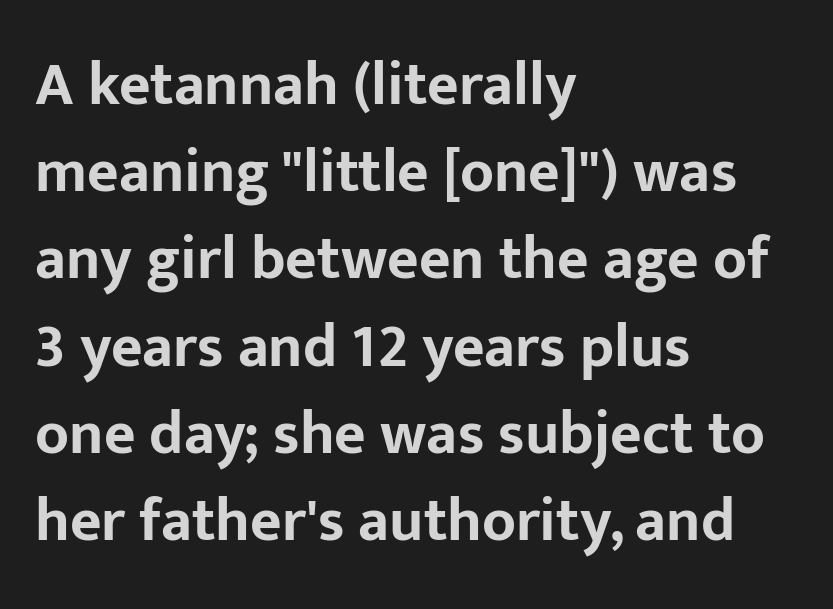
The image shows 61 px bold sans-serif type, upright; set left-aligned, normal line spacing (1.43x), normal letter spacing, not underlined; low stroke contrast and a medium x-height.
